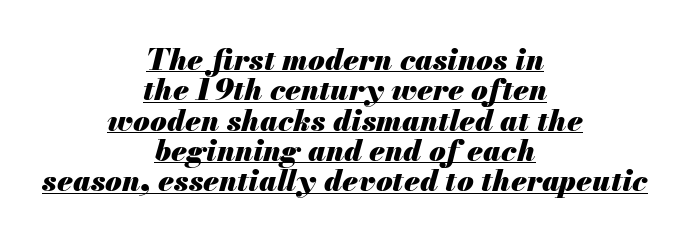
Q: Is the text bold? A: Yes.
Q: Is the text italic (slanted)? A: Yes, it leans right by about 13 degrees.
Q: Is the text underlined? A: Yes.
Q: How is the paragraph aligned? A: Centered.
Q: Is the spacing between letters normal or unusually wide? A: Normal.
Q: Is the spacing between lines tight, normal or loose? A: Tight.
Q: Width (condensed, normal, or wide)? A: Normal.
Q: Stroke contrast? A: Medium.
Q: x-height? A: Small.
Q: Monospaced? A: No.
